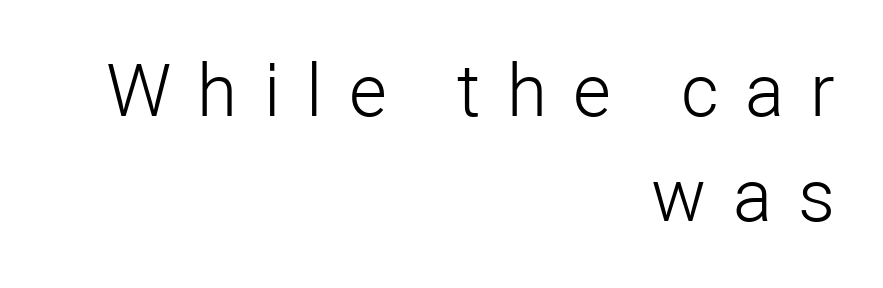
The image shows 73 px light sans-serif type, upright; set right-aligned, normal line spacing (1.44x), unusually wide letter spacing (+0.36 em), not underlined; low stroke contrast and a medium x-height.
